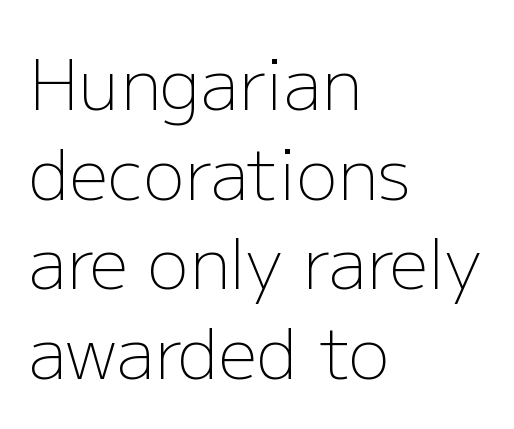
Q: Is the text bold? A: No.
Q: Is the text italic (slanted)? A: No, it is upright.
Q: Is the typeface a serif or a sans-serif typeface? A: Sans-serif.
Q: Is the text underlined? A: No.
Q: How is the paragraph aligned? A: Left-aligned.
Q: Is the spacing between letters normal or unusually wide? A: Normal.
Q: Is the spacing between lines tight, normal or loose? A: Normal.
Q: Width (condensed, normal, or wide)? A: Normal.
Q: Stroke contrast? A: Low.
Q: x-height? A: Medium.
Q: Monospaced? A: No.
